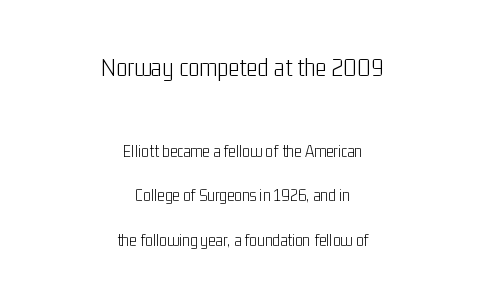
Q: Is the text bold? A: No.
Q: Is the text italic (slanted)? A: No, it is upright.
Q: Is the text underlined? A: No.
Q: How is the paragraph aligned? A: Centered.
Q: Is the spacing between letters normal or unusually wide? A: Normal.
Q: Is the spacing between lines tight, normal or loose? A: Loose.
Q: Which block of text is set in a larger size, the first (top) or the second (bottom)? A: The first (top) one.
